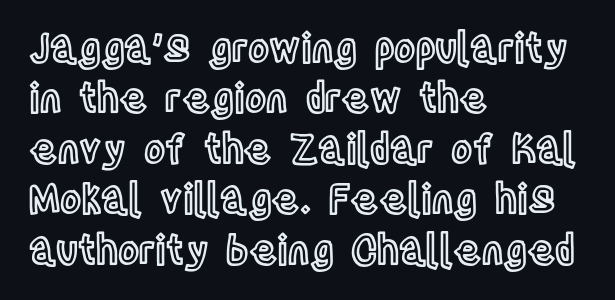
{"italic": "no", "width": "condensed", "x_height": "large", "monospaced": "no", "underline": "no", "align": "left", "line_spacing": "normal", "line_spacing_ratio": 1.26, "letter_spacing": "normal", "letter_spacing_em": 0.0, "glyph_px": 40}
